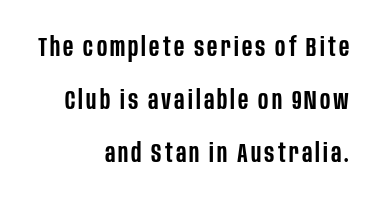
Tall strokes in this sample are plumb rather than angled. Every row of glyphs terminates at an identical x-position on the right. The zone under the glyphs is completely vacant. The block of text is sparse from top to bottom, with ample space between rows. Does the weight exceed regular? Yes, but only to semibold.
